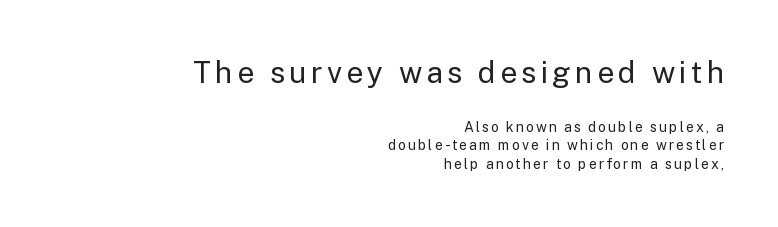
It's the straight-up-and-down kind of type. The leading is moderate, giving the passage an even texture. If you drew a ruler down the right edge, every line would touch it. The letters advance in unequal steps, a hallmark of proportional type. The characters are drawn with everyday or finer stroke widths. Examine the stroke ends and you'll find no serifs.
